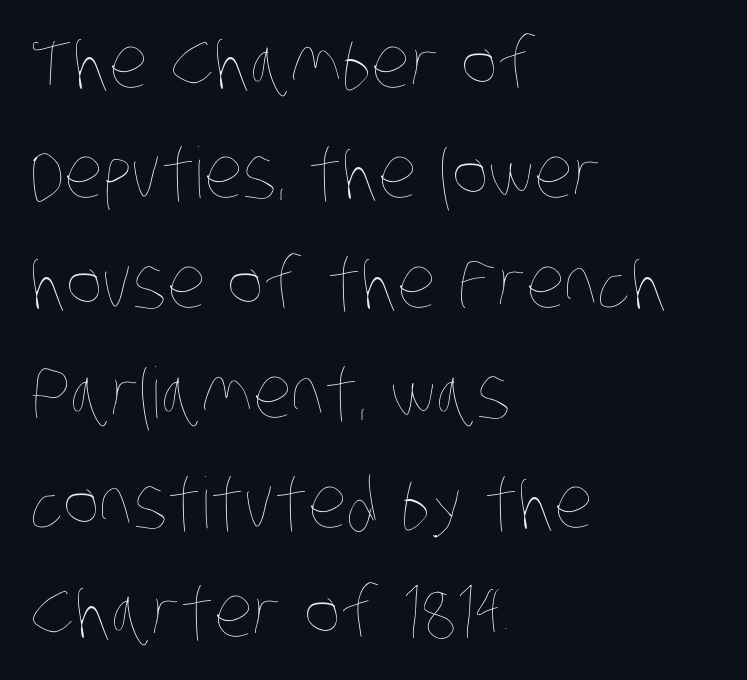
The image shows 70 px thin, condensed type; set left-aligned, normal line spacing (1.57x), normal letter spacing, not underlined; low stroke contrast and a large x-height.
